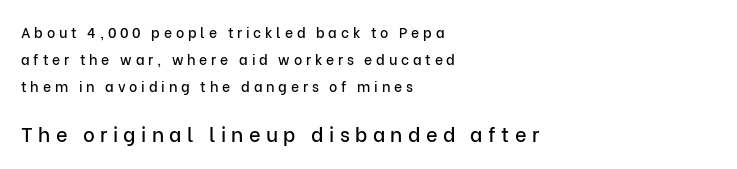
The image shows 20 px text type, upright; set left-aligned, loose line spacing (1.92x), unusually wide letter spacing (+0.27 em), not underlined; the second (bottom) block is 1.43x larger.
